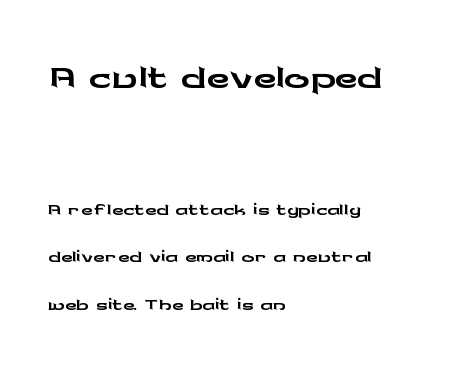
Q: Is the text italic (slanted)? A: No, it is upright.
Q: Is the typeface a serif or a sans-serif typeface? A: Sans-serif.
Q: Is the text underlined? A: No.
Q: How is the paragraph aligned? A: Left-aligned.
Q: Is the spacing between letters normal or unusually wide? A: Normal.
Q: Is the spacing between lines tight, normal or loose? A: Normal.
Q: Which block of text is set in a larger size, the first (top) or the second (bottom)? A: The first (top) one.
Q: Width (condensed, normal, or wide)? A: Wide.
Q: Stroke contrast? A: Low.
Q: x-height? A: Medium.
Q: Monospaced? A: No.
